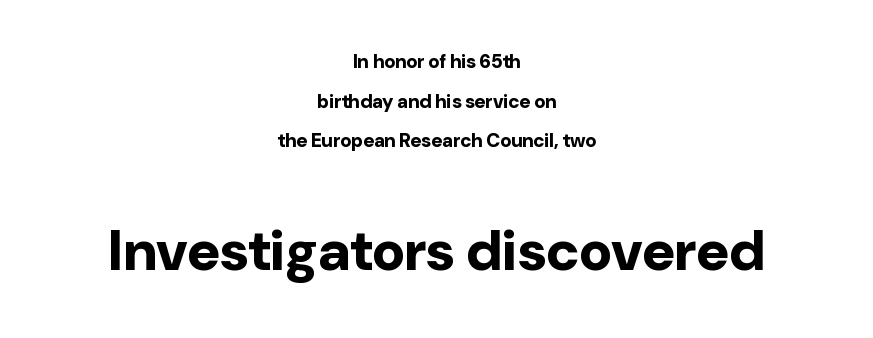
This is roman type, the default non-slanted kind. Type without underlining. Caption: bold face, heavy strokes. A typesetter would call this leading open, well beyond the default. Compare the two chunks: the lower has the greater cap height. This sample is center-justified, so both line endings float freely.
